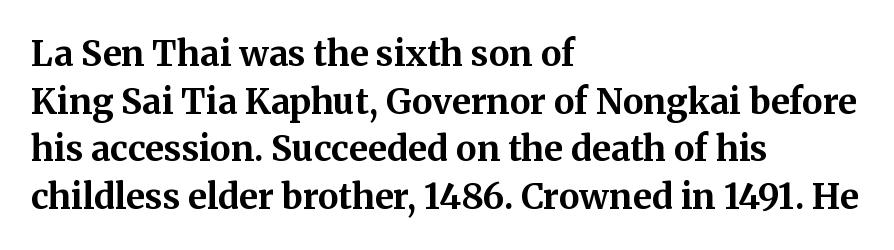
The image shows 35 px bold serif type, upright; set left-aligned, normal line spacing (1.36x), normal letter spacing, not underlined; medium stroke contrast and a medium x-height.
